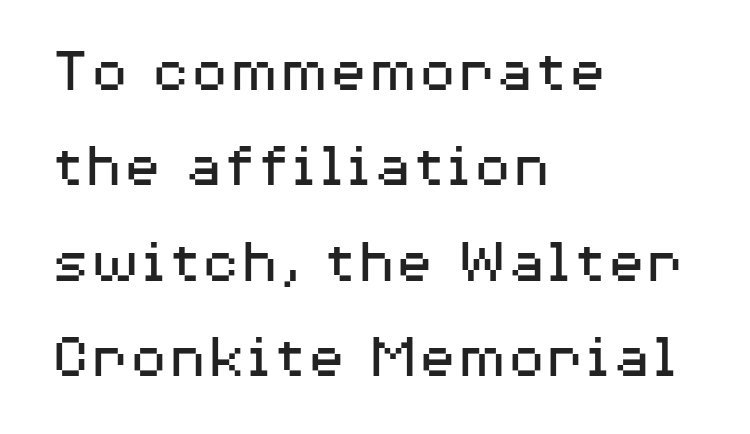
Q: Is the text bold? A: No.
Q: Is the text italic (slanted)? A: No, it is upright.
Q: Is the typeface a serif or a sans-serif typeface? A: Sans-serif.
Q: Is the text underlined? A: No.
Q: How is the paragraph aligned? A: Left-aligned.
Q: Is the spacing between letters normal or unusually wide? A: Normal.
Q: Is the spacing between lines tight, normal or loose? A: Normal.
Q: Width (condensed, normal, or wide)? A: Wide.
Q: Stroke contrast? A: Medium.
Q: x-height? A: Medium.
Q: Monospaced? A: No.
